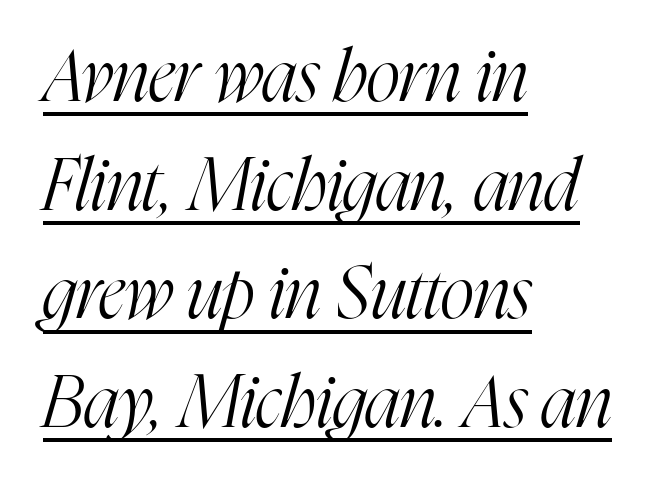
Q: Is the text bold? A: No.
Q: Is the text italic (slanted)? A: Yes, it leans right by about 16 degrees.
Q: Is the typeface a serif or a sans-serif typeface? A: Serif.
Q: Is the text underlined? A: Yes.
Q: How is the paragraph aligned? A: Left-aligned.
Q: Is the spacing between letters normal or unusually wide? A: Normal.
Q: Is the spacing between lines tight, normal or loose? A: Normal.
Q: Width (condensed, normal, or wide)? A: Condensed.
Q: Stroke contrast? A: High.
Q: x-height? A: Medium.
Q: Monospaced? A: No.
